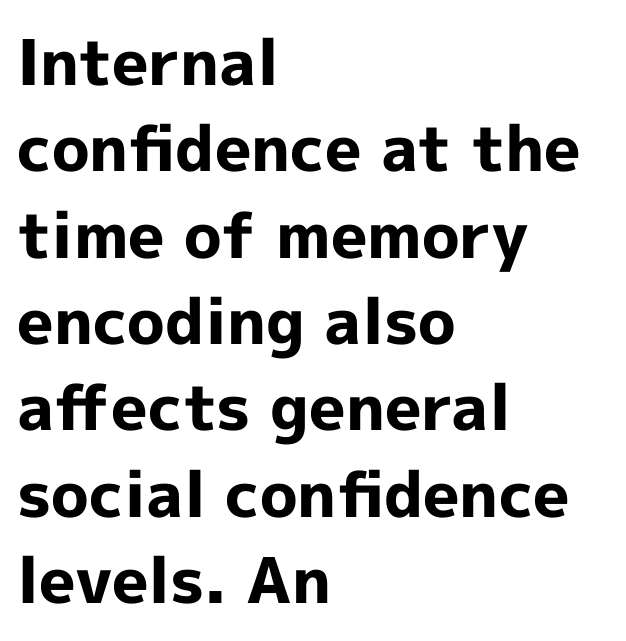
Q: Is the text bold? A: Yes.
Q: Is the text italic (slanted)? A: No, it is upright.
Q: Is the typeface a serif or a sans-serif typeface? A: Sans-serif.
Q: Is the text underlined? A: No.
Q: How is the paragraph aligned? A: Left-aligned.
Q: Is the spacing between letters normal or unusually wide? A: Normal.
Q: Is the spacing between lines tight, normal or loose? A: Normal.
Q: Width (condensed, normal, or wide)? A: Normal.
Q: x-height? A: Medium.
Q: Monospaced? A: No.
